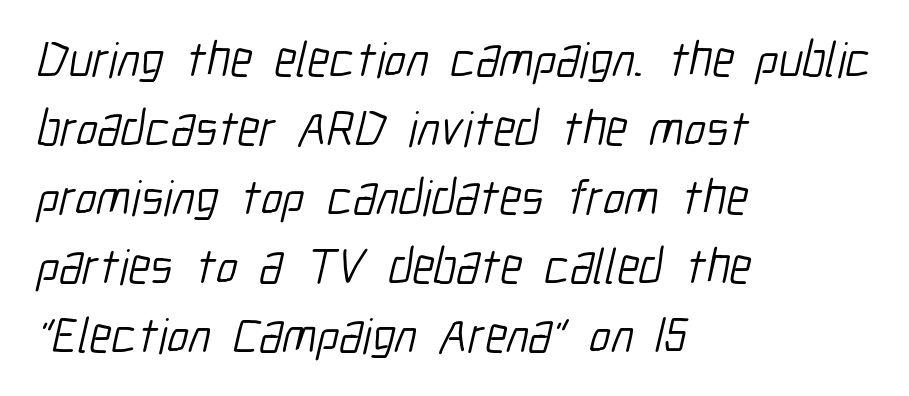
The image shows 50 px light, condensed sans-serif type; set left-aligned, normal line spacing (1.38x), normal letter spacing, not underlined; low stroke contrast and a medium x-height.
